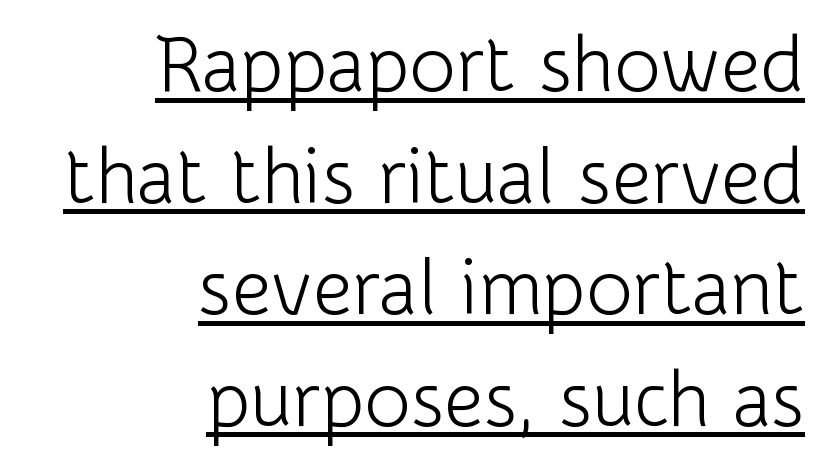
When letters stand straight like this, we call the style roman or upright. Regular leading. Note: no serifs on the glyphs. The lettering is marked with a stroke running underneath it. Short and long lines alike share a common ending point at right. Words appear dense and cohesive because spacing is normal.
